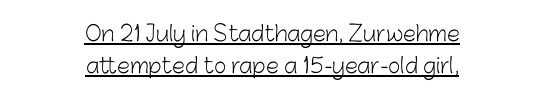
{"italic": "no", "bold": "no", "underline": "yes", "align": "center", "line_spacing": "normal", "line_spacing_ratio": 1.51, "letter_spacing": "normal", "letter_spacing_em": 0.0, "glyph_px": 21}
